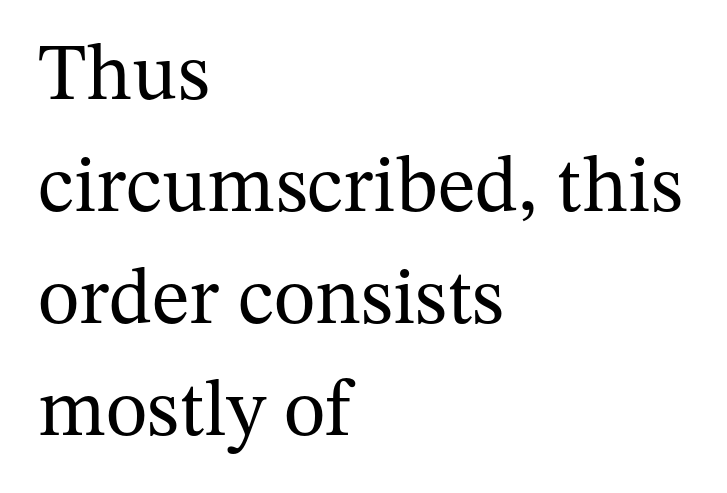
{"serif": "yes", "italic": "no", "bold": "no", "weight": "regular", "width": "normal", "stroke_contrast": "medium", "x_height": "medium", "monospaced": "no", "underline": "no", "align": "left", "line_spacing": "normal", "line_spacing_ratio": 1.4, "letter_spacing": "normal", "letter_spacing_em": 0.0, "glyph_px": 80}
